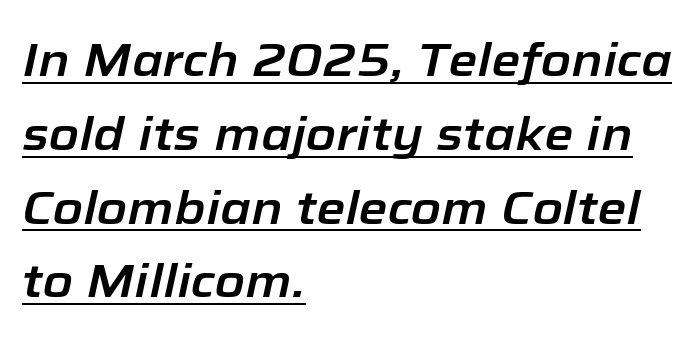
The image shows 47 px text type, italic (leaning right); set left-aligned, normal line spacing (1.57x), normal letter spacing, underlined; low stroke contrast and a medium x-height.
